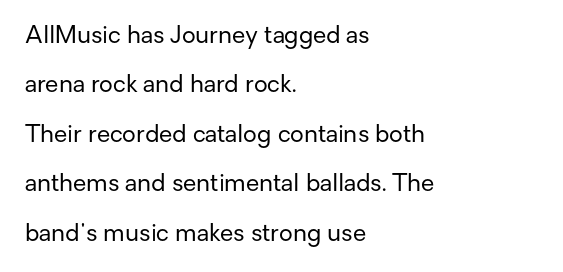
The image shows 24 px text type, upright; set left-aligned, loose line spacing (2.06x), normal letter spacing, not underlined.
